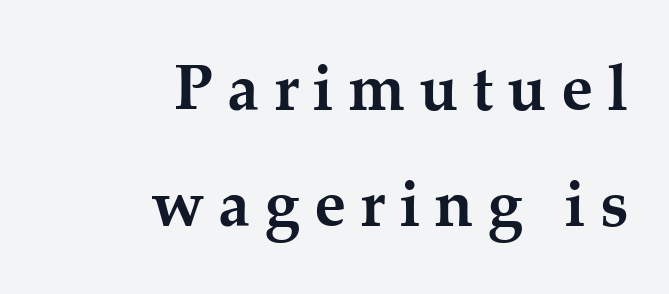
The image shows 64 px semibold serif type, upright; set right-aligned, line spacing 1.81x, unusually wide letter spacing (+0.22 em), not underlined; medium stroke contrast and a medium x-height.
